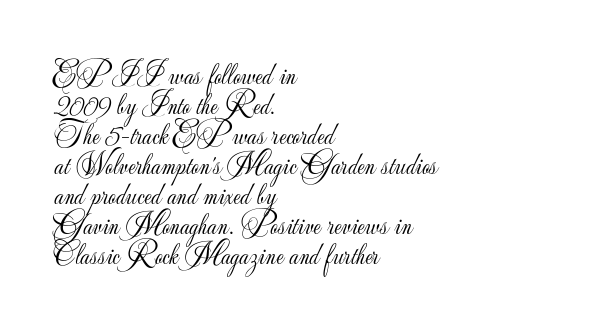
{"serif": "no", "bold": "no", "weight": "light", "width": "normal", "stroke_contrast": "low", "x_height": "small", "monospaced": "no", "underline": "no", "align": "left", "line_spacing": "tight", "line_spacing_ratio": 1.0, "letter_spacing": "normal", "letter_spacing_em": 0.0, "glyph_px": 30}
